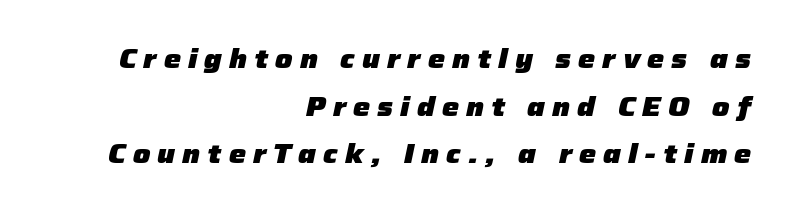
{"italic": "yes", "lean": "right", "slant_degrees": 12, "bold": "yes", "underline": "no", "align": "right", "line_spacing_ratio": 1.76, "letter_spacing": "wide", "letter_spacing_em": 0.26, "glyph_px": 27}
